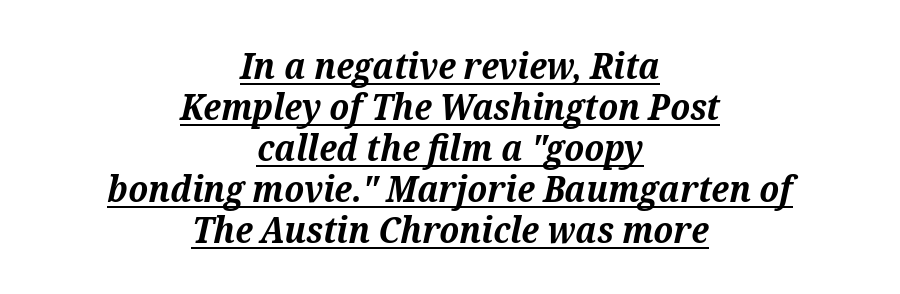
{"serif": "yes", "italic": "yes", "lean": "right", "slant_degrees": 12, "bold": "yes", "weight": "bold", "width": "normal", "stroke_contrast": "medium", "x_height": "medium", "monospaced": "no", "underline": "yes", "align": "center", "line_spacing": "tight", "line_spacing_ratio": 1.11, "letter_spacing": "normal", "letter_spacing_em": 0.0, "glyph_px": 37}
